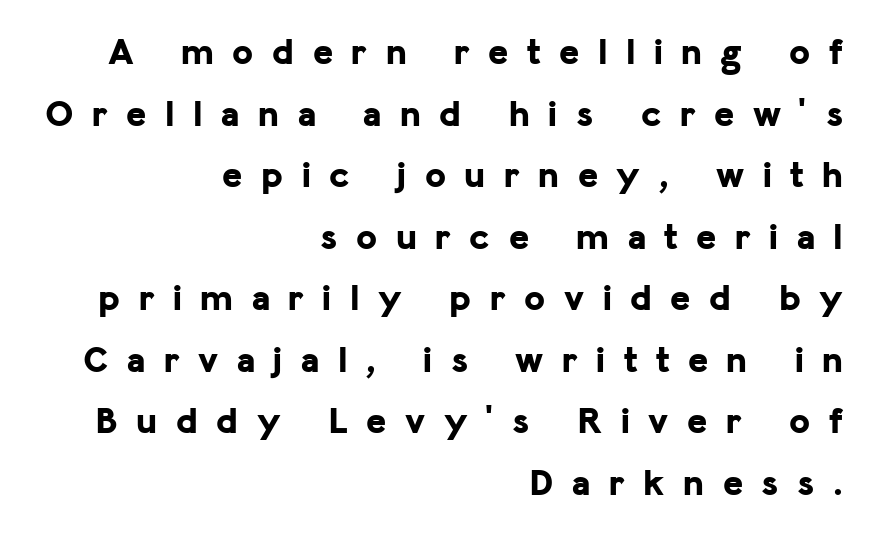
{"serif": "no", "italic": "no", "bold": "yes", "weight": "bold", "width": "normal", "stroke_contrast": "low", "x_height": "medium", "monospaced": "no", "underline": "no", "align": "right", "line_spacing": "normal", "line_spacing_ratio": 1.62, "letter_spacing": "wide", "letter_spacing_em": 0.49, "glyph_px": 38}
